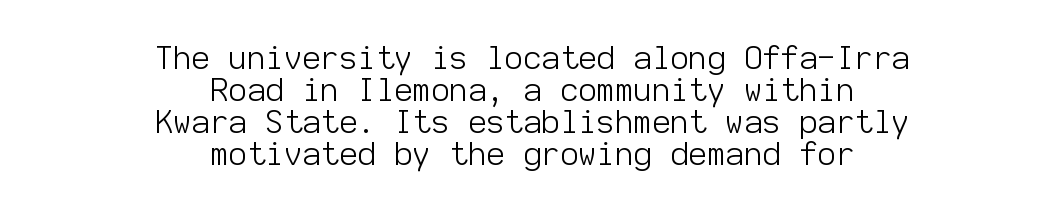
A typesetter would call this monospace, since all characters share one set width. Spacing between characters is what you'd get straight out of the box. The setting favours the middle, as headings and verse often do. Serif or sans? Sans — the stroke terminals are bare. Closely set lines give the paragraph a compact silhouette.
